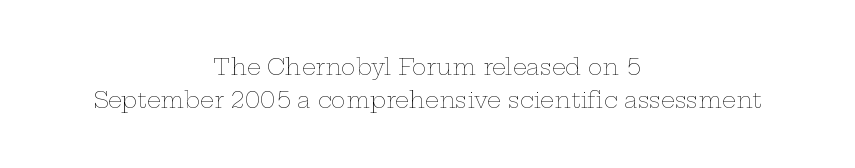
The image shows 22 px text type, upright; set centered, normal line spacing (1.51x), normal letter spacing, not underlined.
